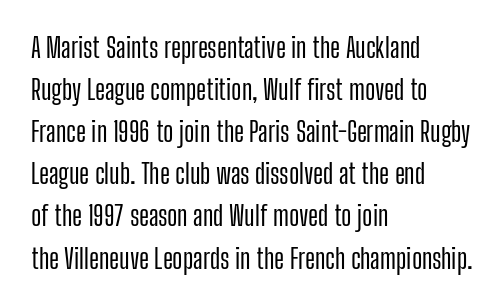
Quick note: underline off. The typesetter chose a ragged-right arrangement here. Posture: straight, roman, zero tilt. Leading: standard. Words appear dense and cohesive because spacing is normal.
